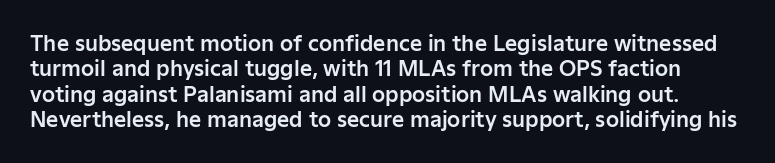
This rendering leaves character spacing at its baseline value. The area under the type is left untouched. The font's upright variant was chosen for this text.
